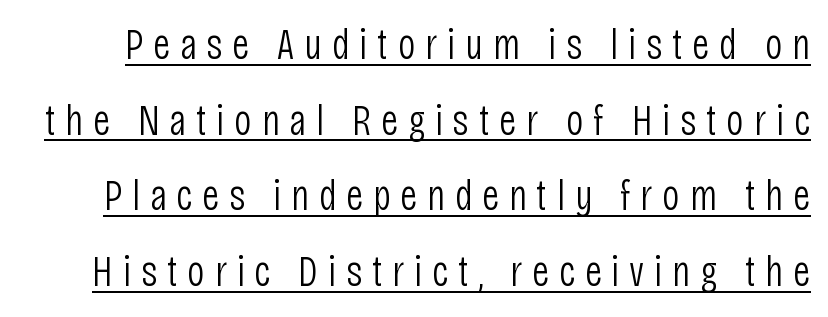
{"serif": "no", "italic": "no", "bold": "no", "weight": "light", "width": "condensed", "stroke_contrast": "low", "x_height": "large", "monospaced": "no", "underline": "yes", "line_spacing_ratio": 1.72, "letter_spacing": "wide", "letter_spacing_em": 0.22, "glyph_px": 44}
